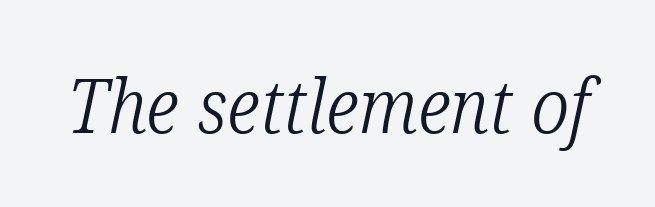
Nothing unusual about the tracking: characters are spaced as the font intends. The baseline area is clear. If you drew a line through each stem, it would be angled. The passage shown is not bold in any degree. Check where the strokes stop: tiny serifs finish them off. Note the varied advance widths — an 'i' is clearly narrower than an 'm'.
